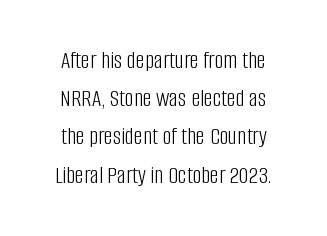
Q: Is the text bold? A: No.
Q: Is the text italic (slanted)? A: No, it is upright.
Q: Is the text underlined? A: No.
Q: Is the spacing between letters normal or unusually wide? A: Normal.
Q: Is the spacing between lines tight, normal or loose? A: Normal.
